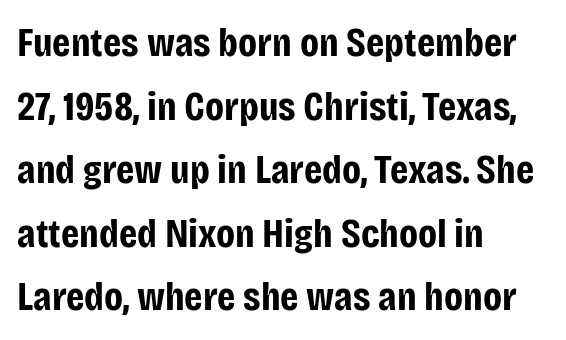
The image shows 41 px bold, condensed sans-serif type, upright; set left-aligned, normal line spacing (1.55x), normal letter spacing, not underlined; low stroke contrast and a large x-height.
